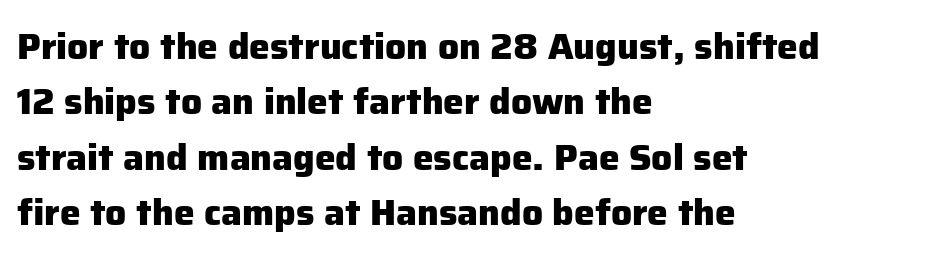
Q: Is the text bold? A: Yes.
Q: Is the text italic (slanted)? A: No, it is upright.
Q: Is the typeface a serif or a sans-serif typeface? A: Sans-serif.
Q: Is the text underlined? A: No.
Q: How is the paragraph aligned? A: Left-aligned.
Q: Is the spacing between letters normal or unusually wide? A: Normal.
Q: Is the spacing between lines tight, normal or loose? A: Normal.
Q: Width (condensed, normal, or wide)? A: Normal.
Q: Stroke contrast? A: Low.
Q: x-height? A: Medium.
Q: Monospaced? A: No.
